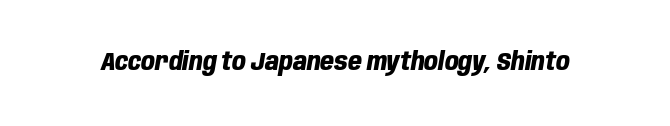
{"italic": "yes", "lean": "right", "slant_degrees": 10, "bold": "yes", "underline": "no", "letter_spacing": "normal", "letter_spacing_em": 0.0, "glyph_px": 24}
